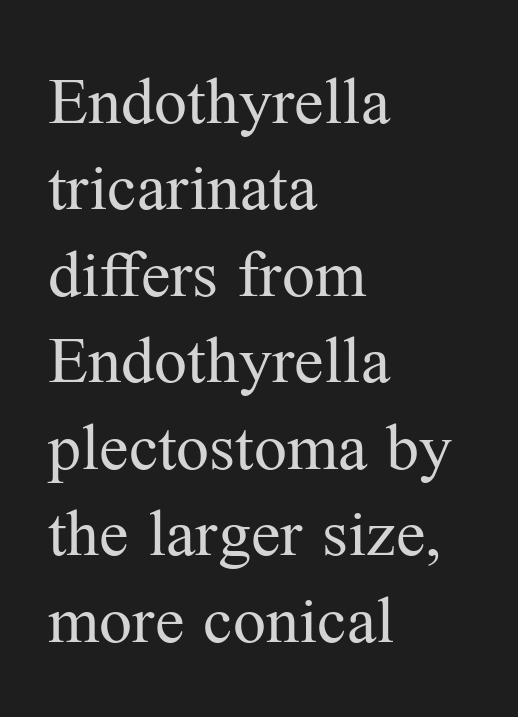
{"serif": "yes", "italic": "no", "bold": "no", "weight": "regular", "width": "normal", "stroke_contrast": "medium", "x_height": "medium", "monospaced": "no", "underline": "no", "align": "left", "line_spacing": "normal", "line_spacing_ratio": 1.31, "letter_spacing": "normal", "letter_spacing_em": 0.0, "glyph_px": 66}
